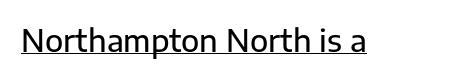
The image shows 30 px sans-serif type, upright; set normal letter spacing, underlined; low stroke contrast and a medium x-height.
